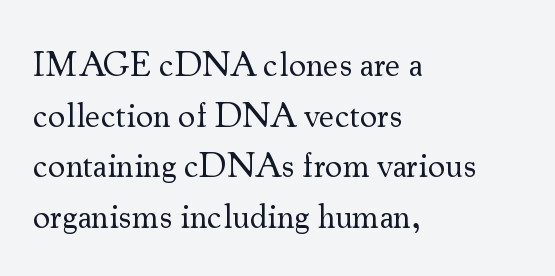
{"serif": "yes", "italic": "no", "bold": "no", "weight": "regular", "width": "normal", "stroke_contrast": "medium", "x_height": "small", "monospaced": "no", "underline": "no", "align": "left", "line_spacing": "normal", "line_spacing_ratio": 1.49, "letter_spacing": "normal", "letter_spacing_em": 0.0, "glyph_px": 34}
